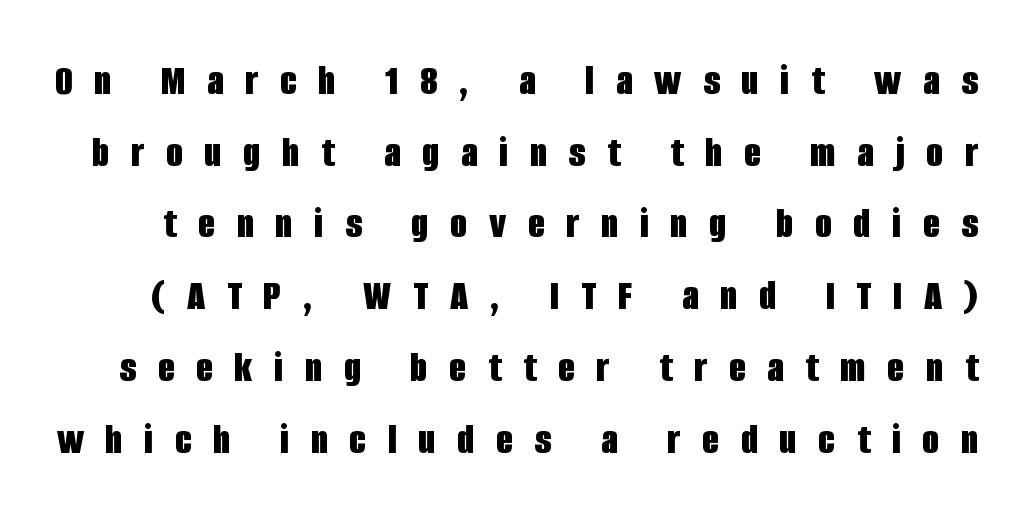
The image shows 44 px bold, condensed sans-serif type, upright; set normal line spacing (1.63x), unusually wide letter spacing (+0.49 em), not underlined; low stroke contrast and a large x-height.
